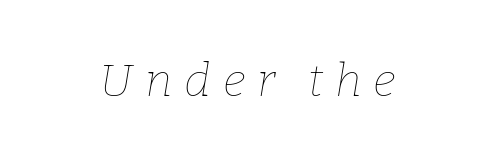
Compared with typical body copy, the letter spacing here is much looser. The zone under the glyphs is completely vacant. Is the stroke heavy? The answer is a plain regular-or-lighter. Character widths vary here, with narrow letters taking less room than wide ones. There's an unmistakable incline to the writing here.
